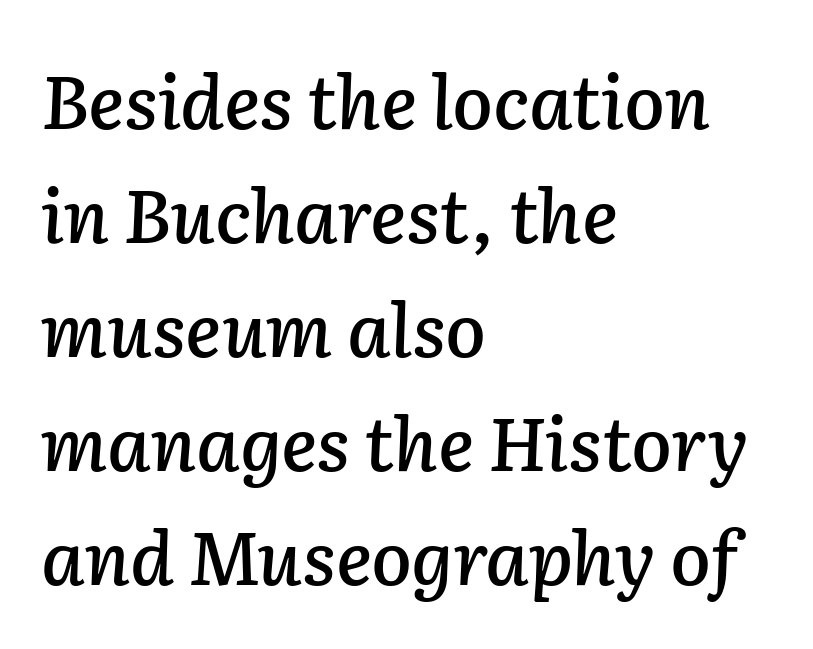
{"italic": "yes", "lean": "right", "slant_degrees": 2, "width": "normal", "stroke_contrast": "low", "x_height": "medium", "monospaced": "no", "underline": "no", "align": "left", "line_spacing": "normal", "line_spacing_ratio": 1.54, "letter_spacing": "normal", "letter_spacing_em": 0.0, "glyph_px": 74}
